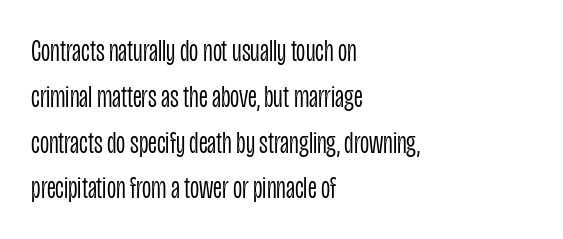
Q: Is the text bold? A: No.
Q: Is the text italic (slanted)? A: No, it is upright.
Q: Is the typeface a serif or a sans-serif typeface? A: Sans-serif.
Q: Is the text underlined? A: No.
Q: How is the paragraph aligned? A: Left-aligned.
Q: Is the spacing between letters normal or unusually wide? A: Normal.
Q: Is the spacing between lines tight, normal or loose? A: Normal.
Q: Width (condensed, normal, or wide)? A: Condensed.
Q: Stroke contrast? A: Low.
Q: x-height? A: Large.
Q: Monospaced? A: No.
